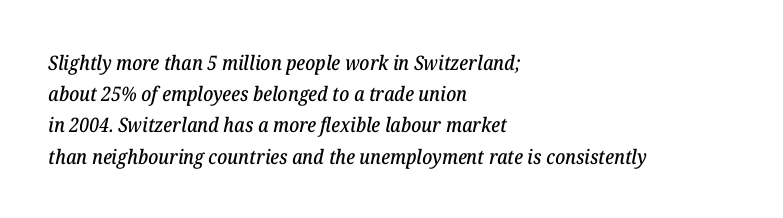
Q: Is the text italic (slanted)? A: Yes, it leans right by about 12 degrees.
Q: Is the text underlined? A: No.
Q: How is the paragraph aligned? A: Left-aligned.
Q: Is the spacing between letters normal or unusually wide? A: Normal.
Q: Is the spacing between lines tight, normal or loose? A: Normal.
